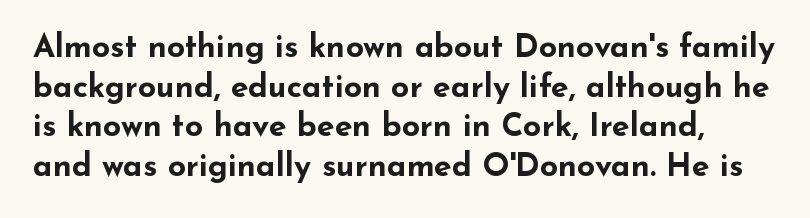
{"serif": "no", "italic": "no", "bold": "yes", "weight": "bold", "width": "wide", "stroke_contrast": "low", "x_height": "small", "monospaced": "no", "underline": "no", "line_spacing_ratio": 1.24, "letter_spacing": "normal", "letter_spacing_em": 0.0, "glyph_px": 32}
